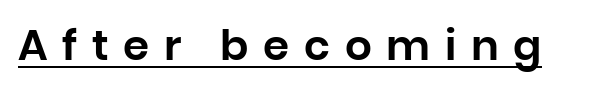
Q: Is the text italic (slanted)? A: No, it is upright.
Q: Is the typeface a serif or a sans-serif typeface? A: Sans-serif.
Q: Is the text underlined? A: Yes.
Q: Is the spacing between letters normal or unusually wide? A: Unusually wide.
Q: Width (condensed, normal, or wide)? A: Normal.
Q: Stroke contrast? A: Low.
Q: x-height? A: Large.
Q: Monospaced? A: No.
